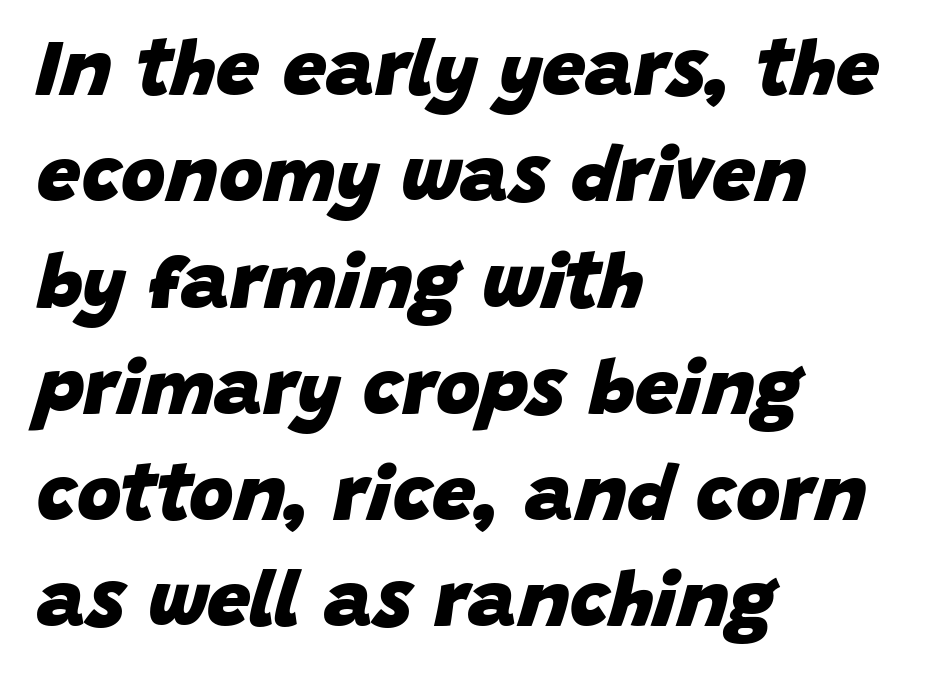
The image shows 77 px heavy type, italic (leaning right); set left-aligned, normal line spacing (1.38x), normal letter spacing, not underlined; low stroke contrast and a large x-height.
